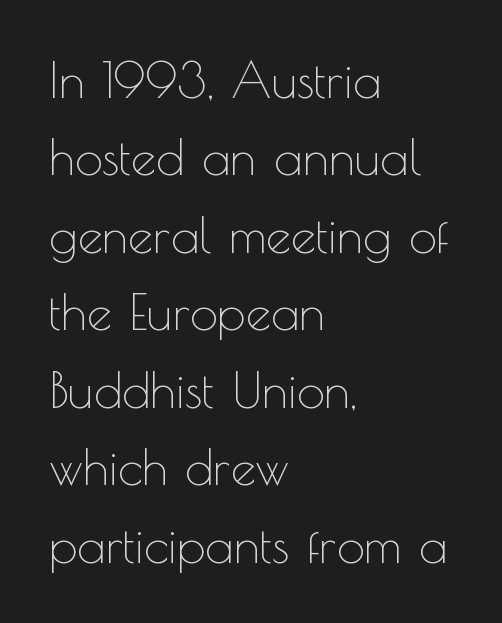
Think of a printed novel: that variable character pitch is what you see here. The paragraph shown leans on its left margin. Look at the bottom of the vertical strokes: they stop flat, with no serifs. Horizontal bands of white between lines are of average thickness. Ink coverage per letter is moderate at most. Beneath every word, the page is bare.
